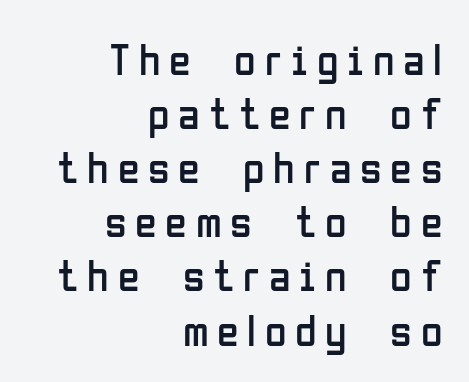
Letterform terminals end flat and unadorned throughout the passage. A typesetter would mark this as roman, not italic. A typesetter would call this proportional, since set widths differ per character. The gap between lines stays unmarked.
